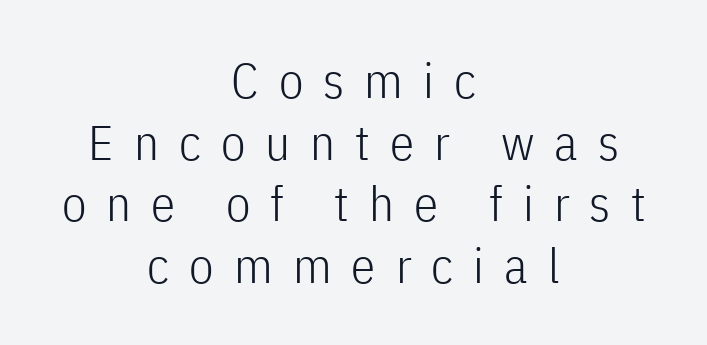
Q: Is the text bold? A: No.
Q: Is the text italic (slanted)? A: No, it is upright.
Q: Is the typeface a serif or a sans-serif typeface? A: Sans-serif.
Q: Is the text underlined? A: No.
Q: How is the paragraph aligned? A: Centered.
Q: Is the spacing between letters normal or unusually wide? A: Unusually wide.
Q: Is the spacing between lines tight, normal or loose? A: Normal.
Q: Width (condensed, normal, or wide)? A: Condensed.
Q: Stroke contrast? A: Low.
Q: x-height? A: Medium.
Q: Monospaced? A: No.
